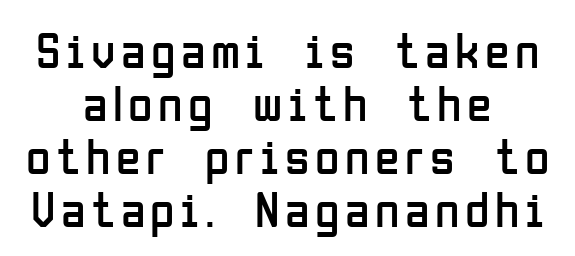
{"serif": "no", "italic": "no", "bold": "no", "weight": "regular", "width": "condensed", "stroke_contrast": "low", "x_height": "medium", "monospaced": "no", "underline": "no", "align": "center", "line_spacing": "tight", "line_spacing_ratio": 1.06, "glyph_px": 50}
